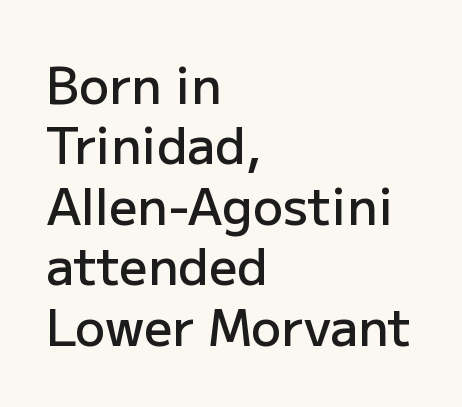
{"serif": "no", "italic": "no", "bold": "semi", "weight": "semibold", "width": "normal", "stroke_contrast": "low", "x_height": "medium", "monospaced": "no", "underline": "no", "align": "left", "line_spacing_ratio": 1.21, "letter_spacing": "normal", "letter_spacing_em": 0.0, "glyph_px": 50}
